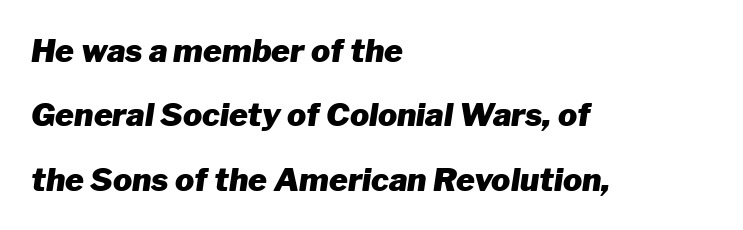
The image shows 32 px heavy type, italic (leaning right); set left-aligned, loose line spacing (2.01x), normal letter spacing, not underlined; low stroke contrast and a medium x-height.
